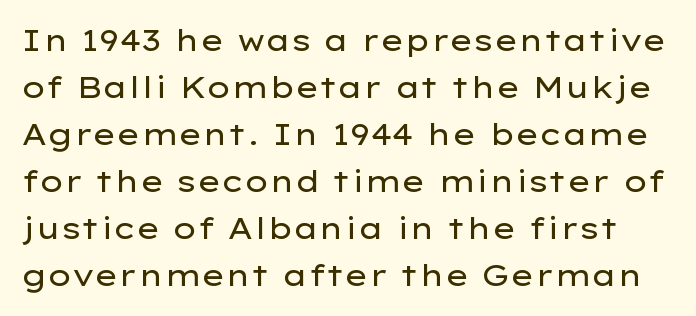
Honestly, the letter spacing is just normal — you wouldn't notice it. The letters advance in unequal steps, a hallmark of proportional type. Rendered with straight, roman letterforms. Regarding serifs, this sample does without them. Anything drawn beneath the words? Only blank space. Vertical stems look standard width or narrower in stroke.
